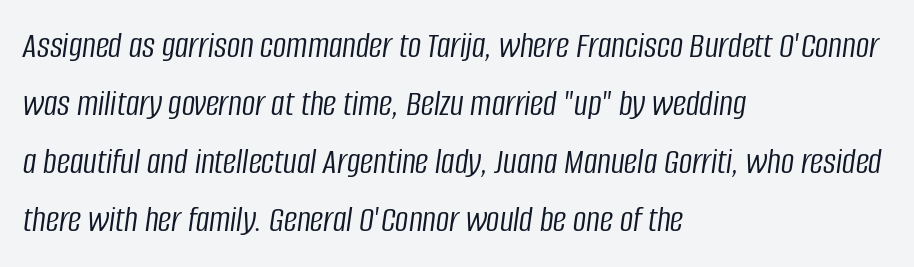
Rows of type keep a routine distance in the vertical direction. Lines of text with bare space underneath. This sample uses an oblique cut, with every glyph tilted off the vertical. Stems and bowls with no extra thickness — not bold. This sample has the flowing, uneven cadence of proportional lettering. A classic flush-left, rag-right setting is used for this passage.
